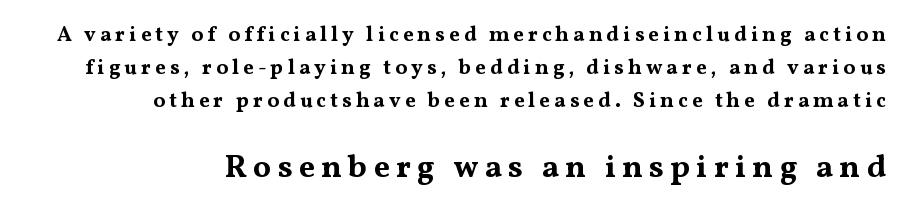
This rendering employs a face with finishing strokes, i.e., a serif. This sample keeps an unexceptional amount of space between lines. Looks like regular typesetting: each glyph gets only the width it needs. Any mark beneath the type? The region is blank.
